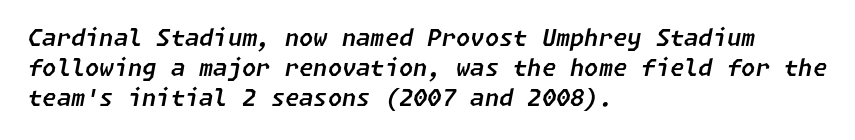
The image shows 23 px text type, italic (leaning right); set left-aligned, normal line spacing (1.31x), normal letter spacing, not underlined.
